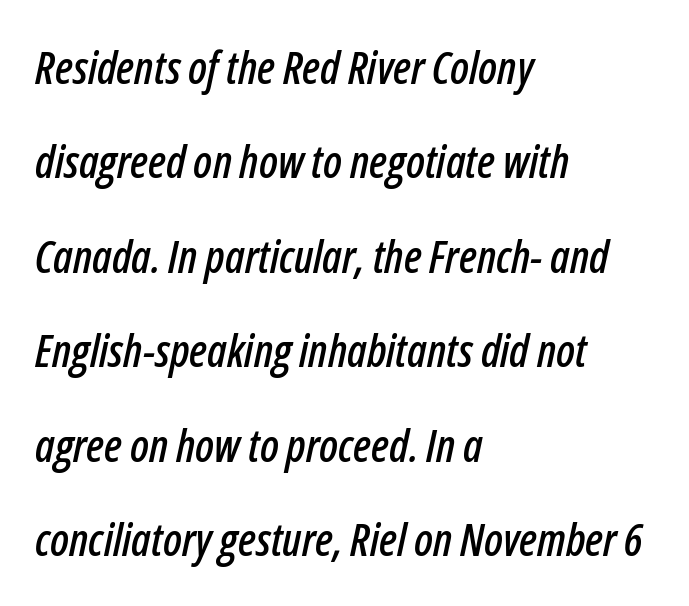
The image shows 45 px condensed type, italic (leaning right); set left-aligned, loose line spacing (2.1x), normal letter spacing, not underlined; low stroke contrast and a medium x-height.
